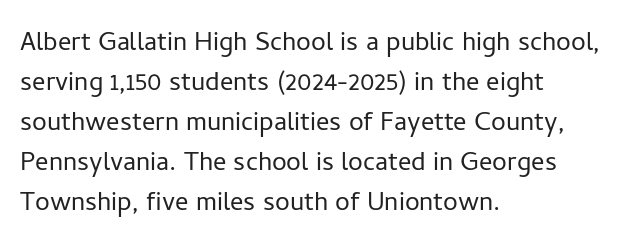
Q: Is the text bold? A: No.
Q: Is the text italic (slanted)? A: No, it is upright.
Q: Is the typeface a serif or a sans-serif typeface? A: Sans-serif.
Q: Is the text underlined? A: No.
Q: How is the paragraph aligned? A: Left-aligned.
Q: Is the spacing between letters normal or unusually wide? A: Normal.
Q: Width (condensed, normal, or wide)? A: Normal.
Q: Stroke contrast? A: Low.
Q: x-height? A: Medium.
Q: Monospaced? A: No.
